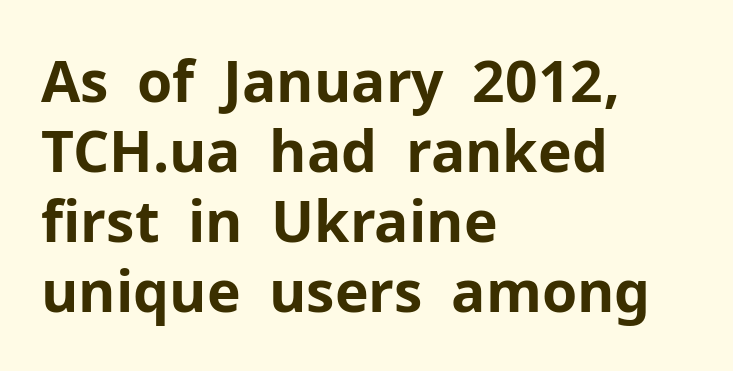
{"serif": "no", "italic": "no", "bold": "yes", "weight": "bold", "width": "normal", "stroke_contrast": "low", "x_height": "medium", "monospaced": "no", "underline": "no", "align": "left", "line_spacing_ratio": 1.23, "letter_spacing": "normal", "letter_spacing_em": 0.0, "glyph_px": 57}
